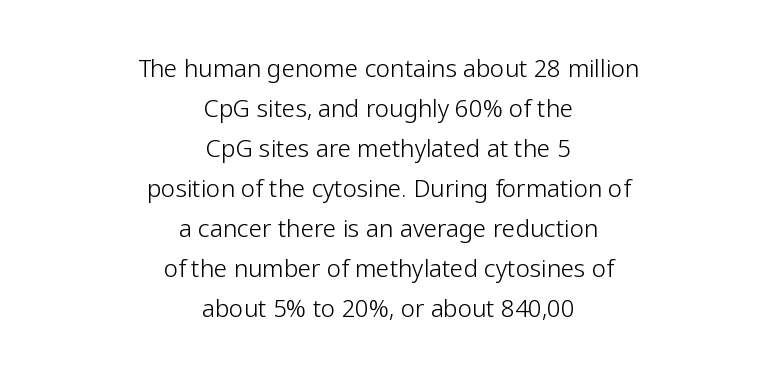
Compared with typical body copy, the letter spacing here is the same. No extra ink here — the face is not bold. Any mark beneath the type? The region is blank. The line-height multiplier appears to be the usual default.
